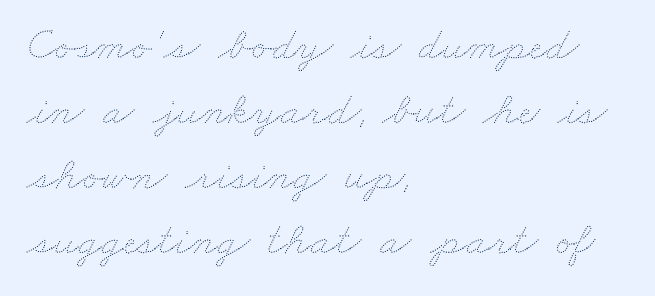
What's the leading like? Ordinary, nothing unusual. The paragraph has a hard left edge and a soft right edge. Spacing verdict: proportional, widths tailored to each character. Is the stroke heavy? The answer is a plain regular-or-lighter. No word sits above an underline.
